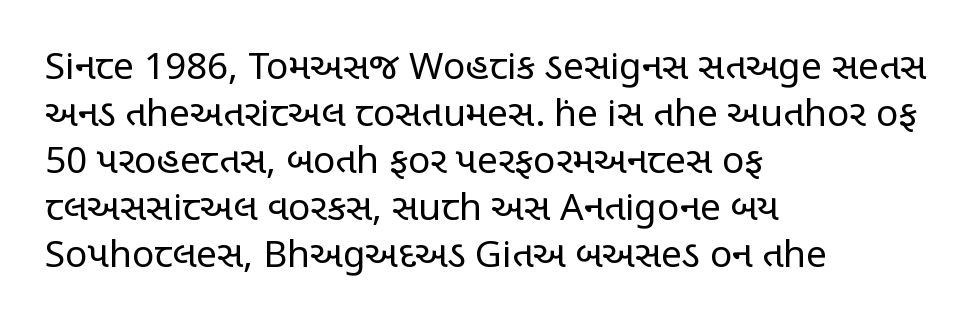
Q: Is the text bold? A: No.
Q: Is the text italic (slanted)? A: No, it is upright.
Q: Is the typeface a serif or a sans-serif typeface? A: Sans-serif.
Q: Is the text underlined? A: No.
Q: How is the paragraph aligned? A: Left-aligned.
Q: Is the spacing between letters normal or unusually wide? A: Normal.
Q: Is the spacing between lines tight, normal or loose? A: Normal.
Q: Width (condensed, normal, or wide)? A: Condensed.
Q: Stroke contrast? A: Low.
Q: x-height? A: Large.
Q: Monospaced? A: No.
